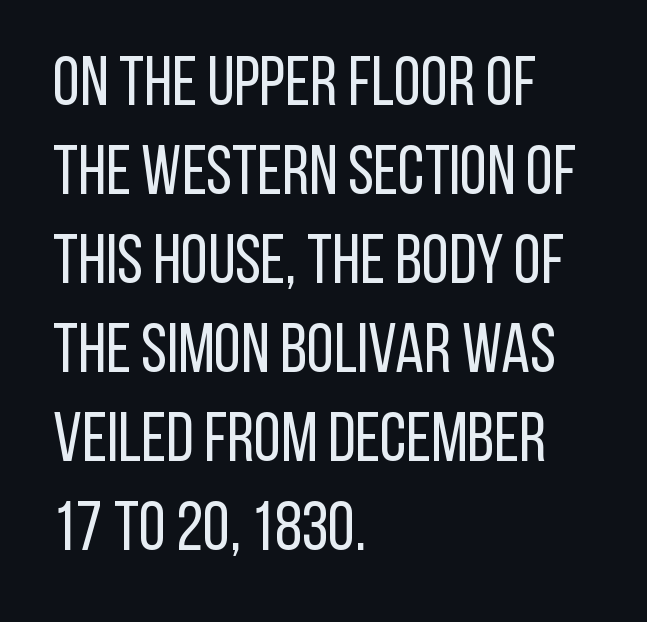
Q: Is the text bold? A: No.
Q: Is the text italic (slanted)? A: No, it is upright.
Q: Is the typeface a serif or a sans-serif typeface? A: Sans-serif.
Q: Is the text underlined? A: No.
Q: How is the paragraph aligned? A: Left-aligned.
Q: Is the spacing between letters normal or unusually wide? A: Normal.
Q: Is the spacing between lines tight, normal or loose? A: Normal.
Q: Width (condensed, normal, or wide)? A: Condensed.
Q: Stroke contrast? A: Low.
Q: x-height? A: Large.
Q: Monospaced? A: No.
